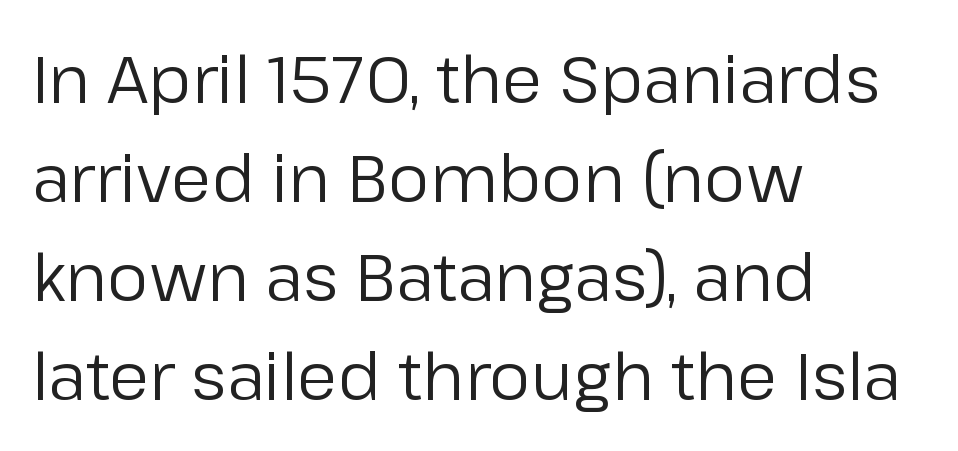
Q: Is the text bold? A: No.
Q: Is the text italic (slanted)? A: No, it is upright.
Q: Is the typeface a serif or a sans-serif typeface? A: Sans-serif.
Q: Is the text underlined? A: No.
Q: How is the paragraph aligned? A: Left-aligned.
Q: Is the spacing between letters normal or unusually wide? A: Normal.
Q: Is the spacing between lines tight, normal or loose? A: Normal.
Q: Width (condensed, normal, or wide)? A: Normal.
Q: Stroke contrast? A: Low.
Q: x-height? A: Medium.
Q: Monospaced? A: No.
